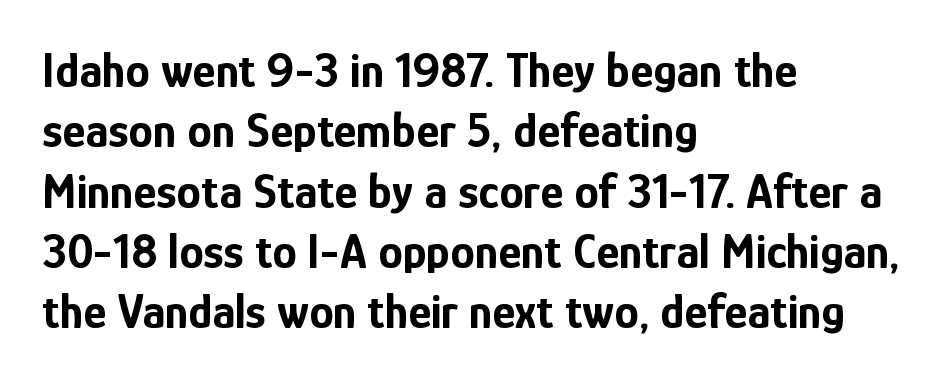
Inter-character spacing is left at the font's built-in metrics. Typesetter's note: full bold, strokes at maximum text heaviness. Anything drawn beneath the words? Only blank space. The face used here is proportionally spaced, like ordinary book or web type. Regarding serifs, this sample does without them.
